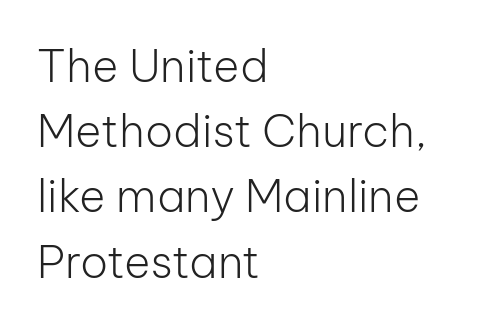
{"serif": "no", "italic": "no", "bold": "no", "weight": "light", "width": "normal", "stroke_contrast": "low", "x_height": "medium", "monospaced": "no", "underline": "no", "align": "left", "line_spacing": "normal", "line_spacing_ratio": 1.45, "letter_spacing": "normal", "letter_spacing_em": 0.0, "glyph_px": 45}
